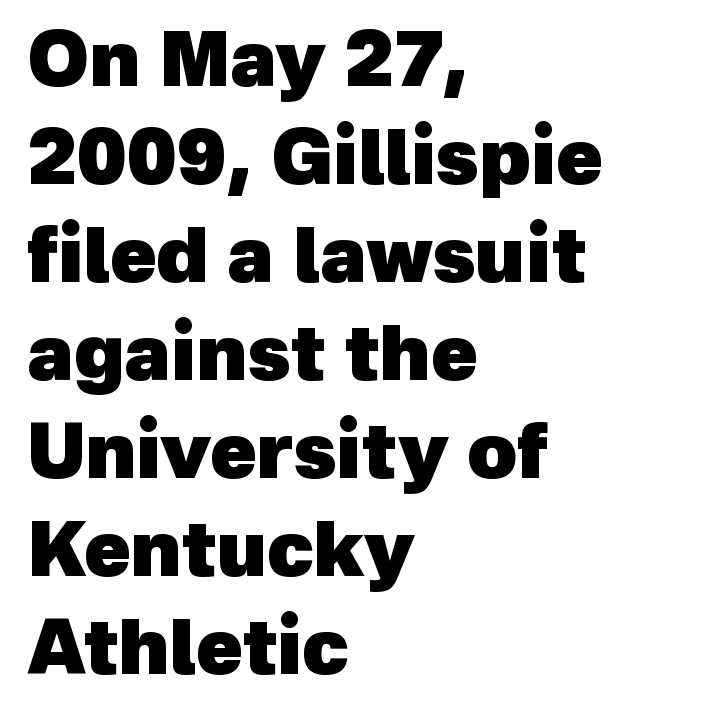
Teacher's note: observe the even left margin — that is flush-left alignment. The specimen omits any rule beneath the text block's lines. A typesetter would call this leading conventional body-copy spacing. The type is set solid horizontally, with unmodified tracking.
